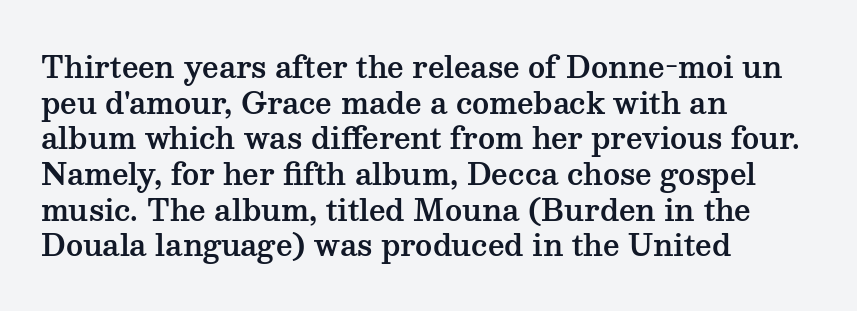
The image shows 29 px wide serif type, upright; set left-aligned, line spacing 1.23x, normal letter spacing, not underlined; medium stroke contrast and a medium x-height.
